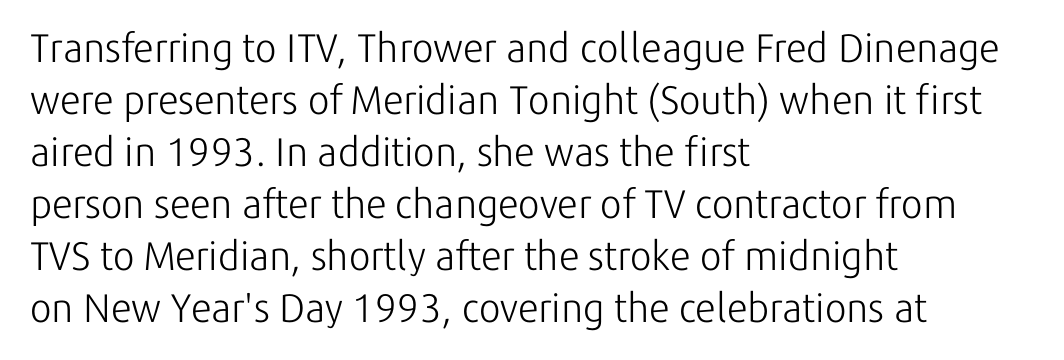
The image shows 40 px light sans-serif type, upright; set left-aligned, normal line spacing (1.3x), normal letter spacing, not underlined; low stroke contrast and a medium x-height.
